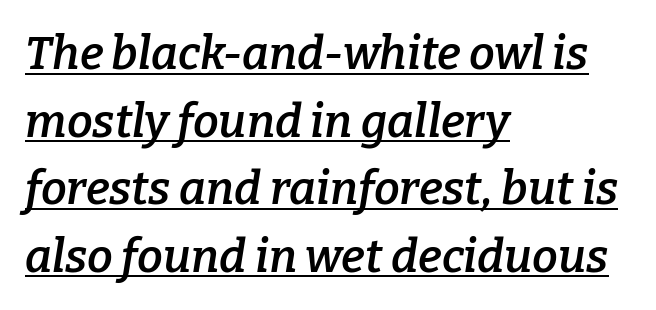
{"serif": "yes", "italic": "yes", "lean": "right", "slant_degrees": 9, "bold": "semi", "weight": "semibold", "width": "normal", "stroke_contrast": "low", "x_height": "medium", "monospaced": "no", "underline": "yes", "align": "left", "line_spacing": "normal", "line_spacing_ratio": 1.47, "letter_spacing": "normal", "letter_spacing_em": 0.0, "glyph_px": 46}
